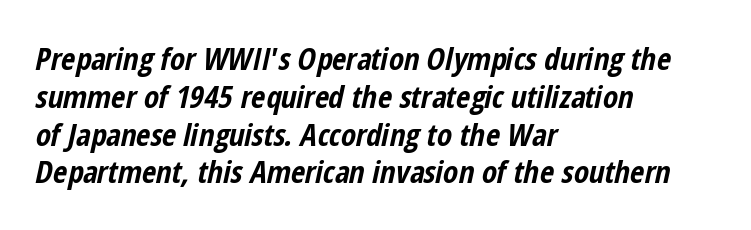
{"italic": "yes", "lean": "right", "slant_degrees": 12, "bold": "yes", "weight": "bold", "width": "condensed", "stroke_contrast": "low", "x_height": "medium", "monospaced": "no", "underline": "no", "align": "left", "line_spacing_ratio": 1.22, "letter_spacing": "normal", "letter_spacing_em": 0.0, "glyph_px": 31}
